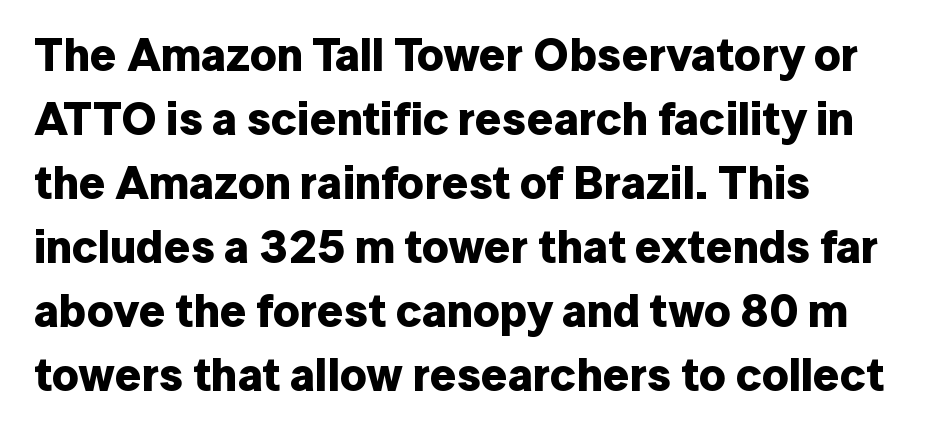
{"serif": "no", "italic": "no", "bold": "yes", "weight": "bold", "width": "normal", "stroke_contrast": "low", "x_height": "medium", "monospaced": "no", "underline": "no", "align": "left", "line_spacing": "normal", "line_spacing_ratio": 1.39, "letter_spacing": "normal", "letter_spacing_em": 0.0, "glyph_px": 46}
